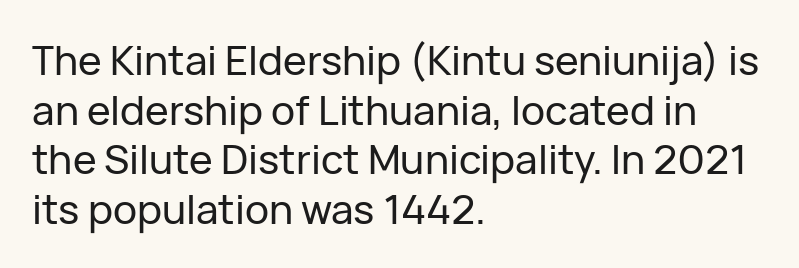
The image shows 40 px sans-serif type, upright; set left-aligned, line spacing 1.24x, normal letter spacing, not underlined; low stroke contrast and a medium x-height.
